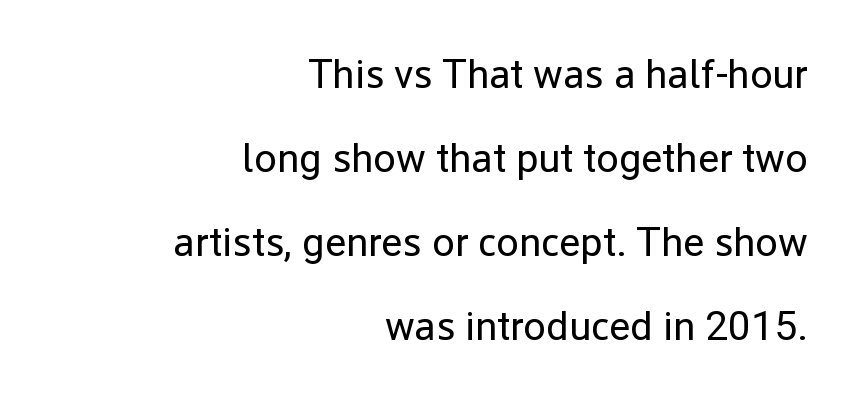
Tracking value appears to be zero — textbook default spacing. The foot of each line stays bare and open. The letters advance in unequal steps, a hallmark of proportional type. The rendering uses a large line-height, opening up the rows. Posture: upright roman.
